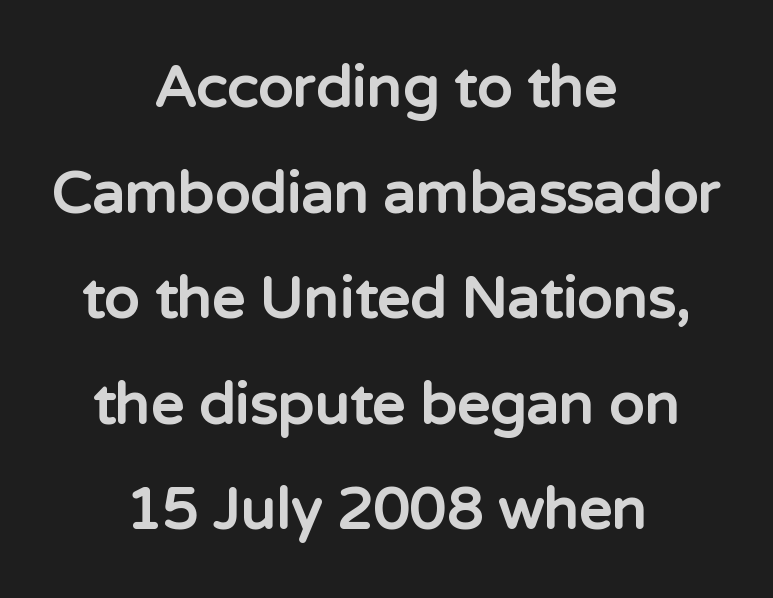
The text was rendered using a sans face with plain stroke endings. The rendering positions every line midway between the sides. Descenders are the only things crossing below the line. Students, this is bold: see how much ink each stroke carries.
